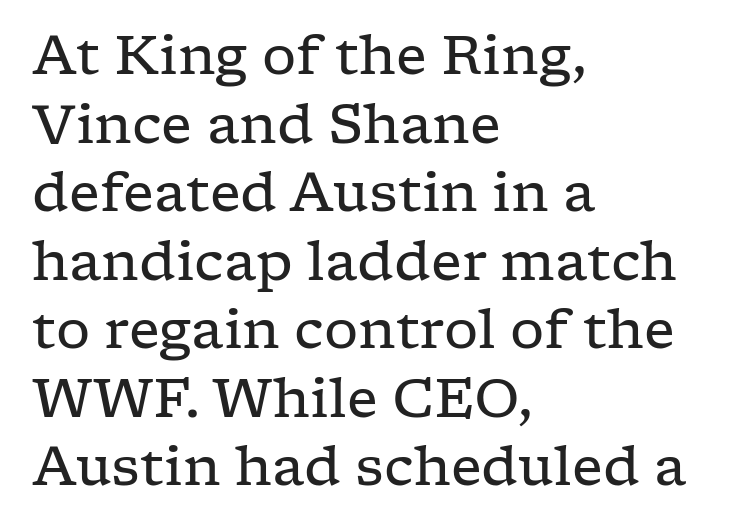
{"serif": "yes", "italic": "no", "bold": "no", "weight": "regular", "width": "wide", "stroke_contrast": "low", "x_height": "medium", "monospaced": "no", "underline": "no", "align": "left", "line_spacing": "normal", "line_spacing_ratio": 1.27, "letter_spacing": "normal", "letter_spacing_em": 0.0, "glyph_px": 54}
